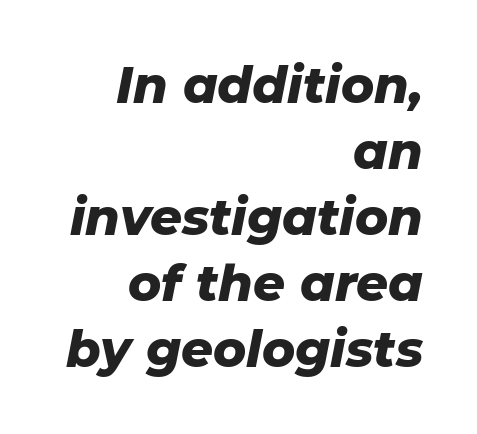
The image shows 50 px heavy type, italic (leaning right); set right-aligned, normal line spacing (1.32x), normal letter spacing, not underlined; low stroke contrast and a medium x-height.
